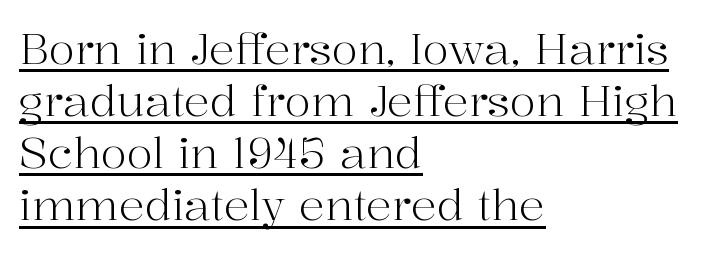
{"serif": "yes", "italic": "no", "bold": "no", "weight": "light", "width": "normal", "stroke_contrast": "high", "x_height": "medium", "monospaced": "no", "underline": "yes", "align": "left", "line_spacing_ratio": 1.21, "letter_spacing": "normal", "letter_spacing_em": 0.0, "glyph_px": 43}
